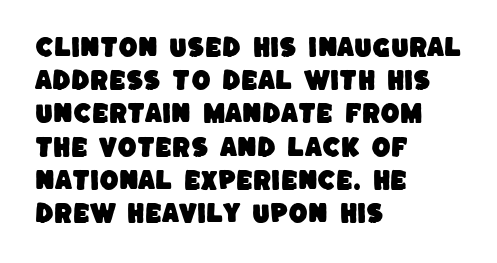
Q: Is the text underlined? A: No.
Q: How is the paragraph aligned? A: Left-aligned.
Q: Is the spacing between letters normal or unusually wide? A: Normal.
Q: Is the spacing between lines tight, normal or loose? A: Normal.
